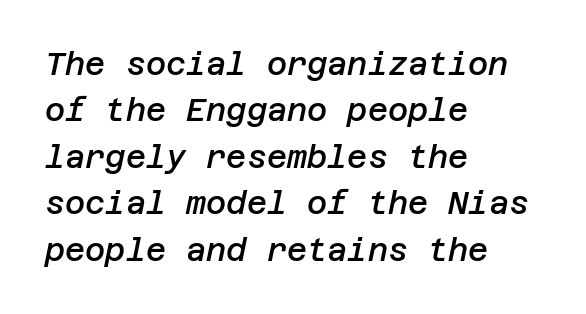
Letter spacing: default. Leading matches the norm, producing a regular column. The space beneath each line is pristine and unruled. Layout note: lines flush left.
